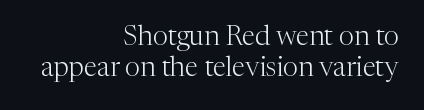
{"italic": "no", "bold": "no", "underline": "no", "align": "right", "line_spacing": "tight", "line_spacing_ratio": 1.15, "letter_spacing": "normal", "letter_spacing_em": 0.0, "glyph_px": 27}
